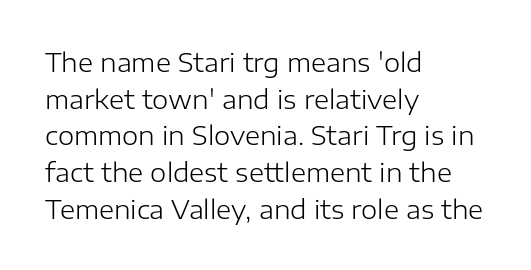
The image shows 26 px text type, upright; set left-aligned, normal line spacing (1.41x), normal letter spacing, not underlined.
